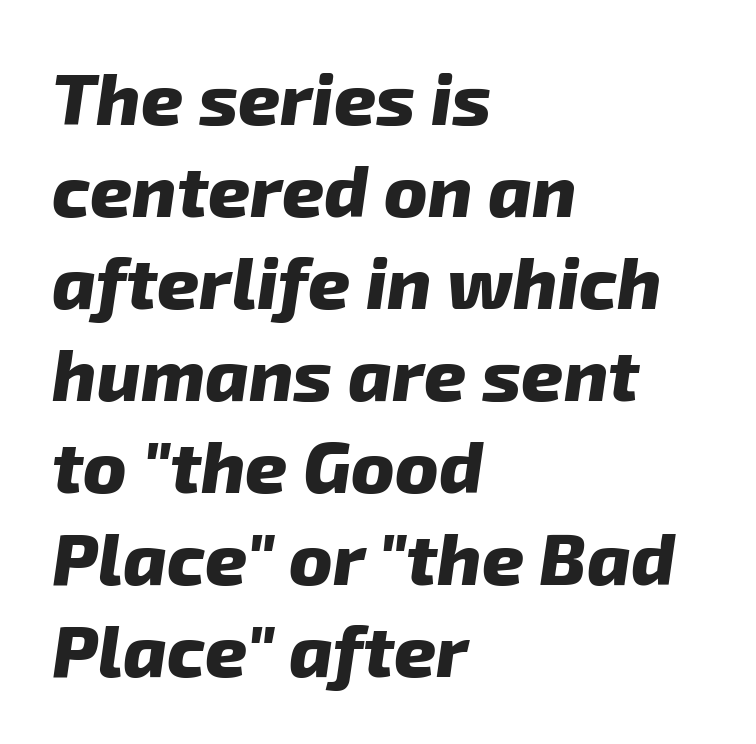
Q: Is the text bold? A: Yes.
Q: Is the text italic (slanted)? A: Yes, it leans right by about 8 degrees.
Q: Is the text underlined? A: No.
Q: How is the paragraph aligned? A: Left-aligned.
Q: Is the spacing between letters normal or unusually wide? A: Normal.
Q: Is the spacing between lines tight, normal or loose? A: Normal.
Q: Width (condensed, normal, or wide)? A: Normal.
Q: Stroke contrast? A: Low.
Q: x-height? A: Medium.
Q: Monospaced? A: No.
